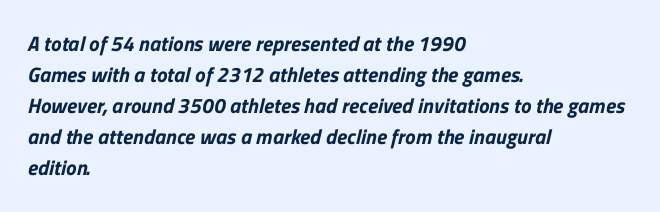
Q: Is the text underlined? A: No.
Q: How is the paragraph aligned? A: Left-aligned.
Q: Is the spacing between letters normal or unusually wide? A: Normal.
Q: Is the spacing between lines tight, normal or loose? A: Normal.
